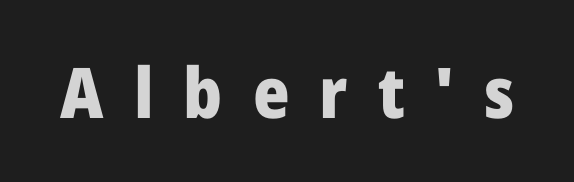
{"serif": "no", "italic": "no", "bold": "yes", "weight": "heavy", "width": "normal", "stroke_contrast": "low", "x_height": "medium", "monospaced": "no", "underline": "no", "letter_spacing": "wide", "letter_spacing_em": 0.43, "glyph_px": 70}
